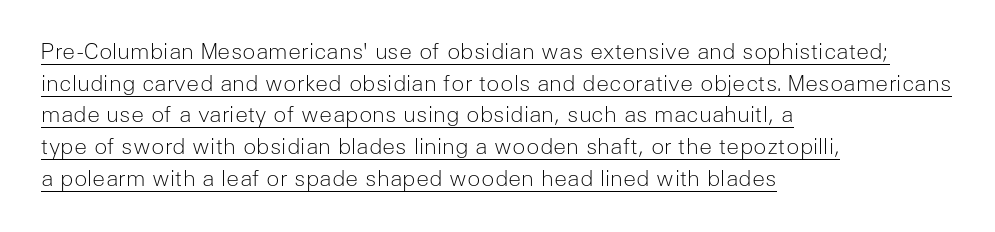
{"italic": "no", "bold": "no", "underline": "yes", "align": "left", "line_spacing": "normal", "line_spacing_ratio": 1.44, "letter_spacing": "normal", "letter_spacing_em": 0.0, "glyph_px": 22}
